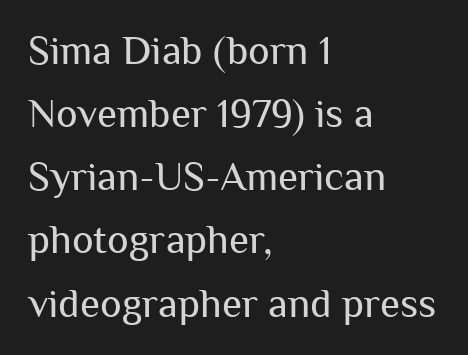
The image shows 41 px regular-weight sans-serif type, upright; set left-aligned, normal line spacing (1.54x), normal letter spacing, not underlined; medium stroke contrast and a medium x-height.
